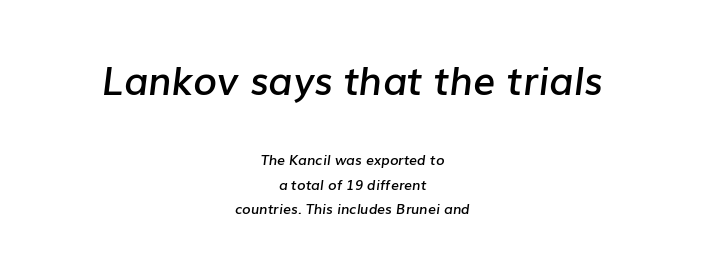
Q: Is the text bold? A: Semi-bold.
Q: Is the text italic (slanted)? A: Yes, it leans right by about 7 degrees.
Q: Is the text underlined? A: No.
Q: How is the paragraph aligned? A: Centered.
Q: Is the spacing between letters normal or unusually wide? A: Normal.
Q: Which block of text is set in a larger size, the first (top) or the second (bottom)? A: The first (top) one.
Q: Width (condensed, normal, or wide)? A: Normal.
Q: Stroke contrast? A: Low.
Q: x-height? A: Medium.
Q: Monospaced? A: No.
